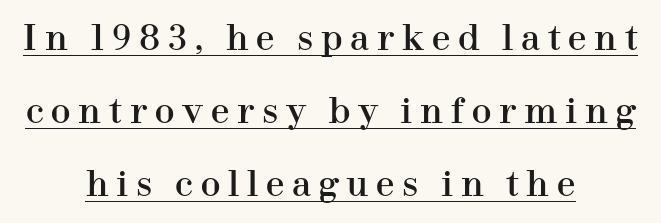
Q: Is the text italic (slanted)? A: No, it is upright.
Q: Is the typeface a serif or a sans-serif typeface? A: Serif.
Q: Is the text underlined? A: Yes.
Q: How is the paragraph aligned? A: Centered.
Q: Is the spacing between letters normal or unusually wide? A: Unusually wide.
Q: Is the spacing between lines tight, normal or loose? A: Loose.
Q: Width (condensed, normal, or wide)? A: Normal.
Q: Stroke contrast? A: High.
Q: x-height? A: Medium.
Q: Monospaced? A: No.
